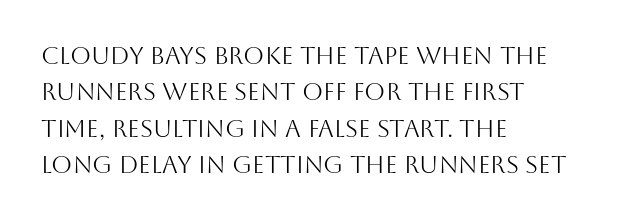
The foot of each line stays bare and open. These lines stack with their left ends in a neat column. Italic: no, the glyphs are upright roman. These lines sit exactly where default settings would place them.
